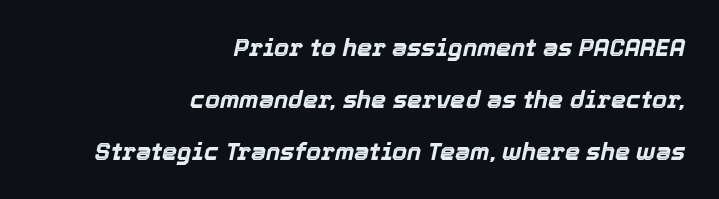
The rendering uses a large line-height, opening up the rows. Tracking here is standard; glyphs follow each other at the usual distance. Each glyph is drawn with heavy, bold strokes. Is the type slanted? Yes — the strokes lean at a clear angle. Right-aligned paragraph, ragged on the left.
